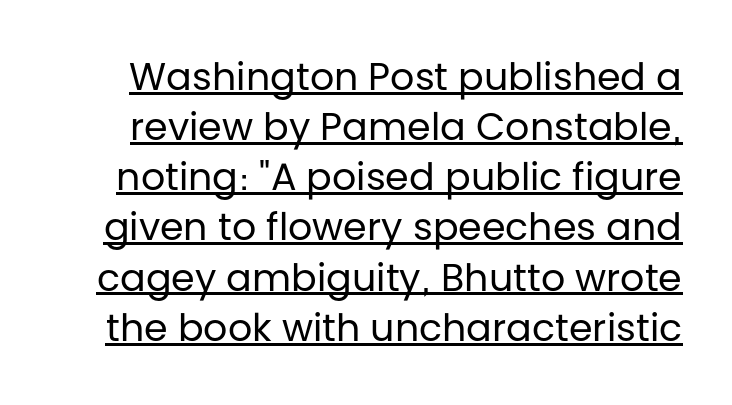
Q: Is the text bold? A: No.
Q: Is the text italic (slanted)? A: No, it is upright.
Q: Is the typeface a serif or a sans-serif typeface? A: Sans-serif.
Q: Is the text underlined? A: Yes.
Q: Is the spacing between letters normal or unusually wide? A: Normal.
Q: Is the spacing between lines tight, normal or loose? A: Normal.
Q: Width (condensed, normal, or wide)? A: Normal.
Q: Stroke contrast? A: Low.
Q: x-height? A: Large.
Q: Monospaced? A: No.
